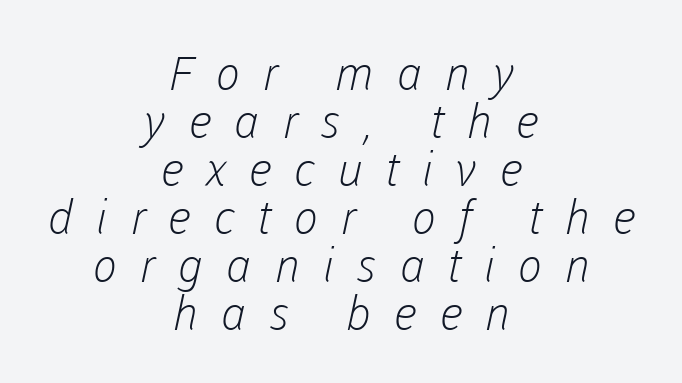
Each new line begins almost immediately beneath the previous one. Inter-character spacing is expanded well beyond the font's built-in metrics. These lines are rendered in a variable-pitch font. A centered setting, common on invitations and titles, is used for this passage. The face used here is a sans, in the tradition of grotesques and geometrics.
